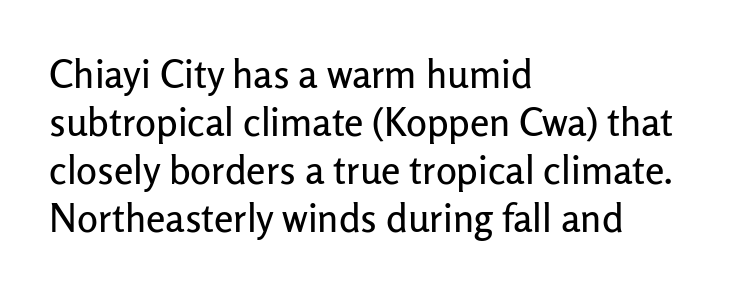
Q: Is the text italic (slanted)? A: No, it is upright.
Q: Is the typeface a serif or a sans-serif typeface? A: Sans-serif.
Q: Is the text underlined? A: No.
Q: How is the paragraph aligned? A: Left-aligned.
Q: Is the spacing between letters normal or unusually wide? A: Normal.
Q: Width (condensed, normal, or wide)? A: Normal.
Q: Stroke contrast? A: Low.
Q: x-height? A: Medium.
Q: Monospaced? A: No.
